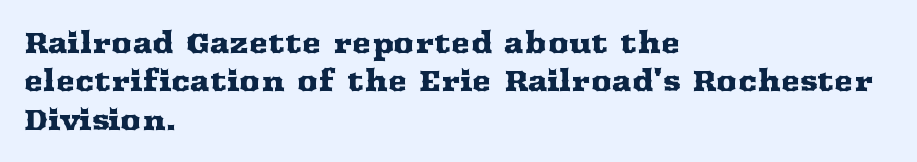
{"serif": "yes", "italic": "no", "width": "wide", "stroke_contrast": "medium", "x_height": "medium", "monospaced": "no", "underline": "no", "align": "left", "line_spacing": "normal", "line_spacing_ratio": 1.32, "letter_spacing": "normal", "letter_spacing_em": 0.0, "glyph_px": 29}
